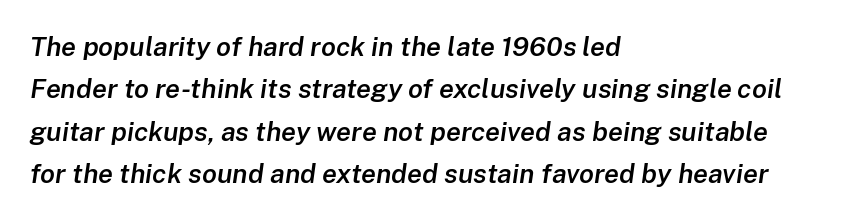
The axis of the letterforms is tilted away from vertical. Horizontal bands of white between lines are of average thickness. The string is rendered with underlining switched off. Each line starts at the same left margin while the right side varies. What weight is shown? A semibold, between regular and bold.
